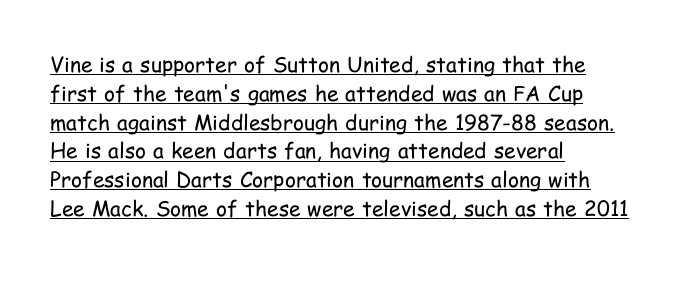
{"italic": "no", "bold": "no", "underline": "yes", "align": "left", "line_spacing": "normal", "line_spacing_ratio": 1.37, "letter_spacing": "normal", "letter_spacing_em": 0.0, "glyph_px": 21}
